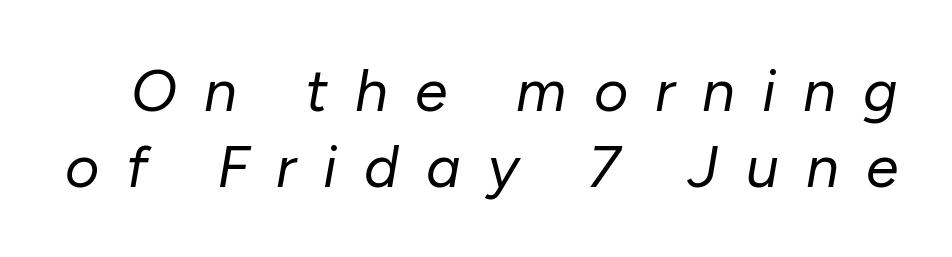
{"italic": "yes", "lean": "right", "slant_degrees": 10, "bold": "no", "weight": "regular", "width": "normal", "stroke_contrast": "low", "x_height": "medium", "monospaced": "no", "underline": "no", "line_spacing": "normal", "line_spacing_ratio": 1.29, "letter_spacing": "wide", "letter_spacing_em": 0.46, "glyph_px": 59}
